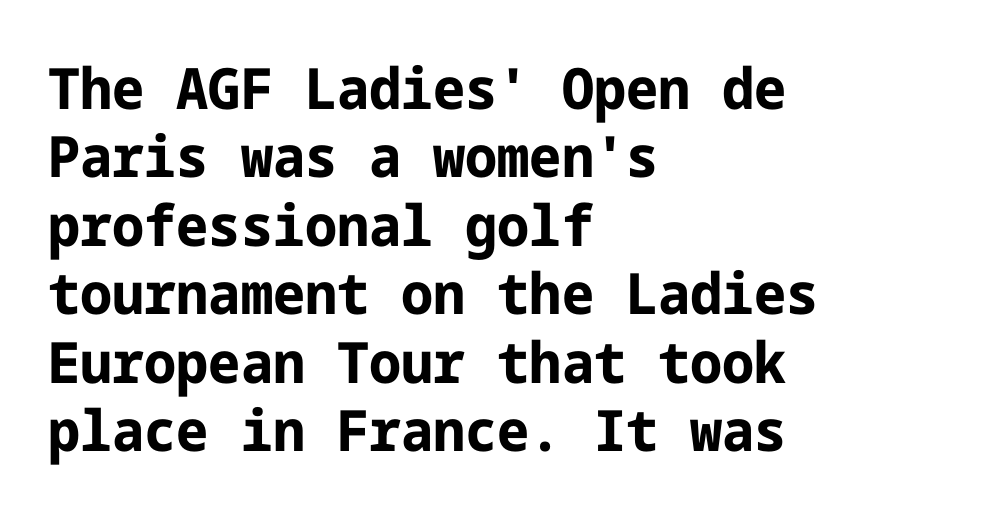
{"serif": "no", "italic": "no", "bold": "yes", "weight": "bold", "width": "normal", "stroke_contrast": "low", "x_height": "medium", "underline": "no", "align": "left", "line_spacing_ratio": 1.2, "letter_spacing": "normal", "letter_spacing_em": 0.0, "glyph_px": 57}
